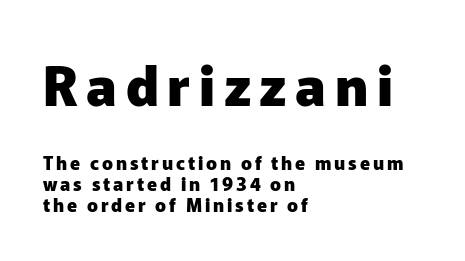
{"serif": "no", "italic": "no", "bold": "yes", "weight": "heavy", "width": "normal", "stroke_contrast": "low", "x_height": "medium", "monospaced": "no", "underline": "no", "align": "left", "line_spacing_ratio": 1.16, "larger_block": "first", "size_ratio": 3.0, "glyph_px": 54}
